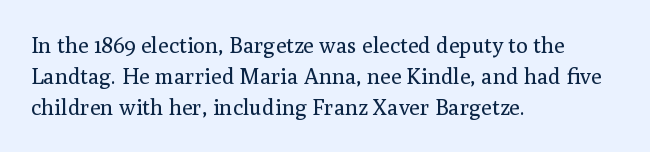
Every row of glyphs begins at an identical x-position on the left. The typesetting does not lean heavy: it is not bold. One glance says typical: line gaps are just what's usual. Underlining? Definitely not there.
